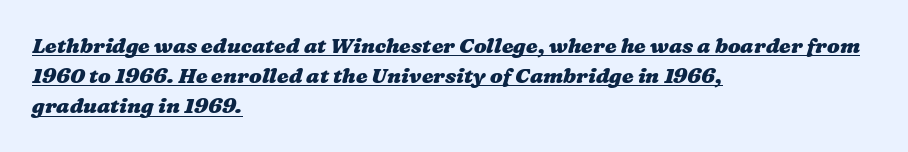
Q: Is the text bold? A: Yes.
Q: Is the text underlined? A: Yes.
Q: How is the paragraph aligned? A: Left-aligned.
Q: Is the spacing between letters normal or unusually wide? A: Normal.
Q: Is the spacing between lines tight, normal or loose? A: Normal.
